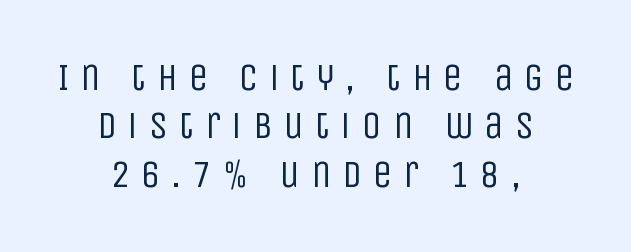
Q: Is the text bold? A: No.
Q: Is the text italic (slanted)? A: No, it is upright.
Q: Is the typeface a serif or a sans-serif typeface? A: Sans-serif.
Q: Is the text underlined? A: No.
Q: How is the paragraph aligned? A: Centered.
Q: Is the spacing between letters normal or unusually wide? A: Unusually wide.
Q: Width (condensed, normal, or wide)? A: Condensed.
Q: Stroke contrast? A: Low.
Q: x-height? A: Large.
Q: Monospaced? A: No.
